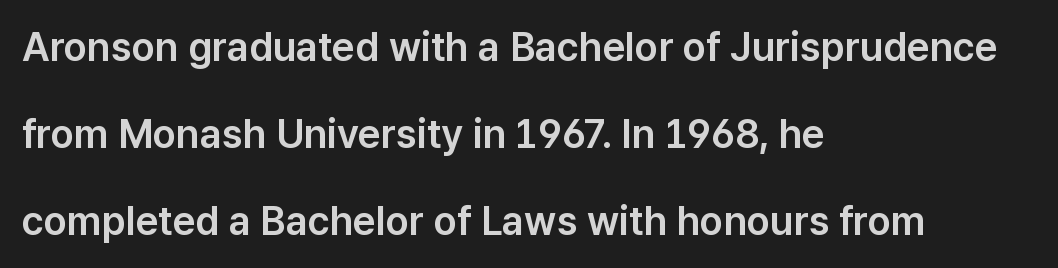
{"serif": "no", "italic": "no", "width": "normal", "stroke_contrast": "low", "x_height": "medium", "monospaced": "no", "underline": "no", "align": "left", "line_spacing": "loose", "line_spacing_ratio": 2.18, "letter_spacing": "normal", "letter_spacing_em": 0.0, "glyph_px": 40}
